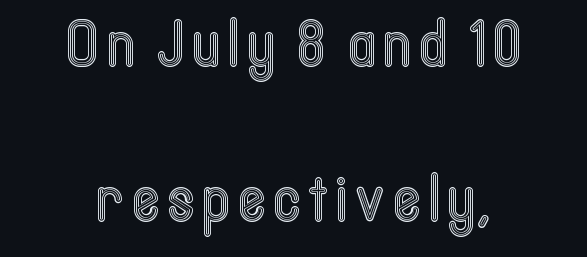
The image shows 64 px condensed type, upright; set centered, loose line spacing (2.42x), not underlined; a medium x-height.
